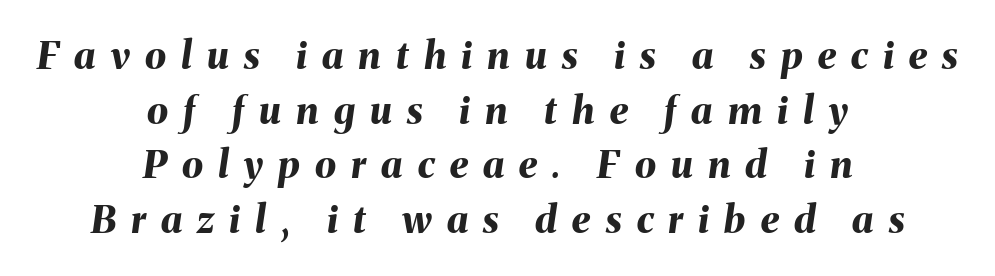
Q: Is the text bold? A: Yes.
Q: Is the text italic (slanted)? A: Yes, it leans right by about 8 degrees.
Q: Is the text underlined? A: No.
Q: How is the paragraph aligned? A: Centered.
Q: Is the spacing between letters normal or unusually wide? A: Unusually wide.
Q: Is the spacing between lines tight, normal or loose? A: Normal.
Q: Width (condensed, normal, or wide)? A: Normal.
Q: Stroke contrast? A: Medium.
Q: x-height? A: Medium.
Q: Monospaced? A: No.
